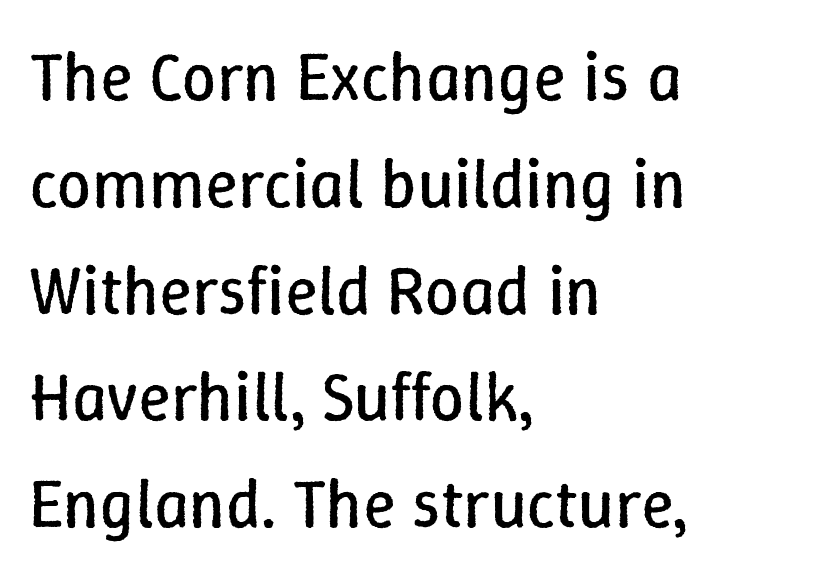
{"italic": "no", "bold": "no", "weight": "regular", "width": "normal", "stroke_contrast": "low", "x_height": "medium", "monospaced": "no", "underline": "no", "align": "left", "line_spacing": "normal", "line_spacing_ratio": 1.57, "letter_spacing": "normal", "letter_spacing_em": 0.0, "glyph_px": 68}
